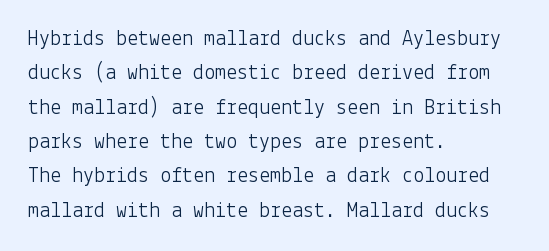
{"italic": "no", "bold": "no", "underline": "no", "align": "left", "line_spacing": "normal", "line_spacing_ratio": 1.56, "letter_spacing": "normal", "letter_spacing_em": 0.0, "glyph_px": 22}
